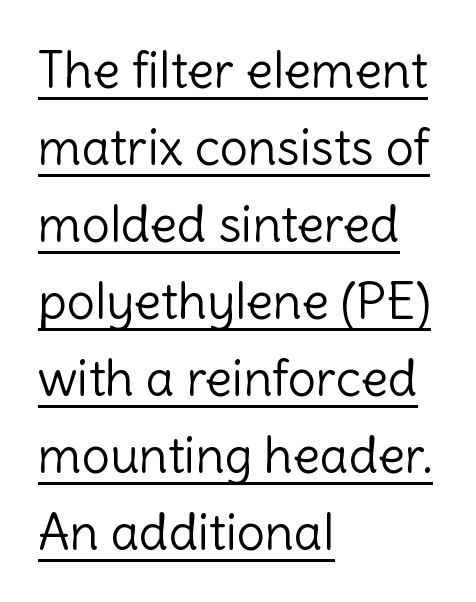
{"serif": "no", "italic": "no", "bold": "no", "weight": "light", "width": "normal", "x_height": "medium", "monospaced": "no", "underline": "yes", "align": "left", "line_spacing": "normal", "line_spacing_ratio": 1.54, "letter_spacing": "normal", "letter_spacing_em": 0.0, "glyph_px": 50}
